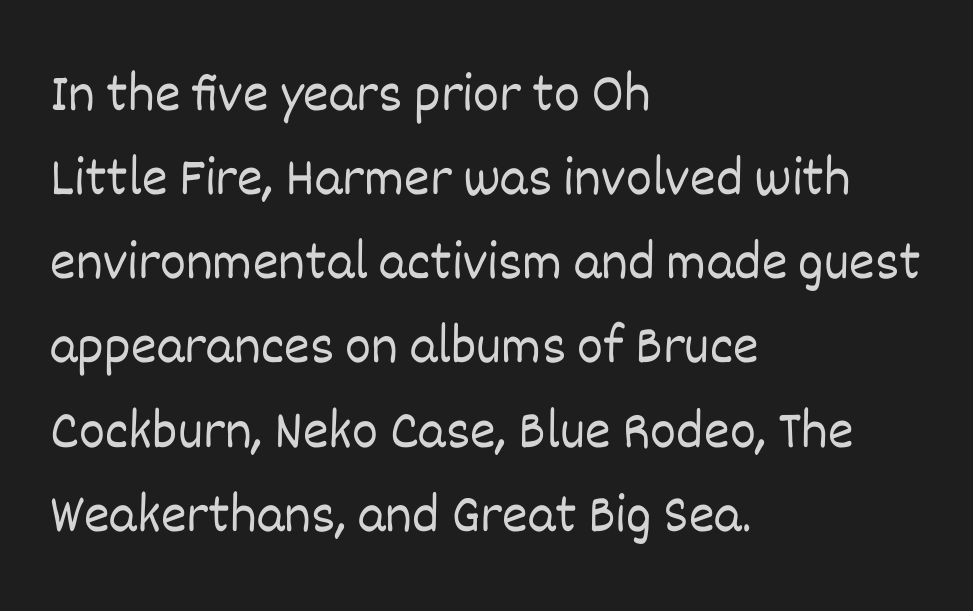
Q: Is the text bold? A: No.
Q: Is the text italic (slanted)? A: No, it is upright.
Q: Is the text underlined? A: No.
Q: How is the paragraph aligned? A: Left-aligned.
Q: Is the spacing between letters normal or unusually wide? A: Normal.
Q: Is the spacing between lines tight, normal or loose? A: Normal.
Q: Width (condensed, normal, or wide)? A: Normal.
Q: Stroke contrast? A: Low.
Q: x-height? A: Large.
Q: Monospaced? A: No.
